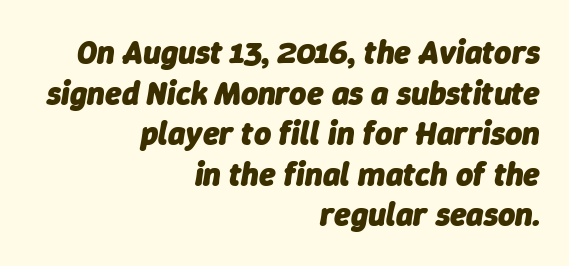
The specimen reads as italic at a glance. The font is running at its bold setting. The passage shown is typed in a proportional face where columns would drift. Visually the block forms a straight wall on the right and a jagged coastline on the left. Rule under the text: the space is simply empty.
